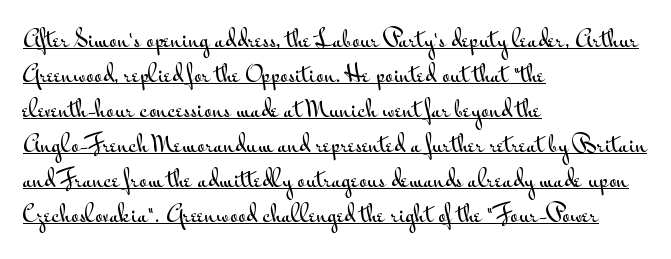
{"underline": "yes", "align": "left", "line_spacing": "normal", "line_spacing_ratio": 1.59, "letter_spacing": "normal", "letter_spacing_em": 0.0, "glyph_px": 22}
